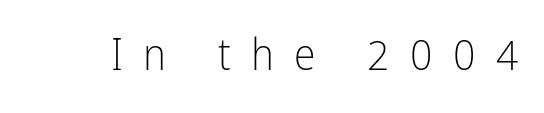
Q: Is the text bold? A: No.
Q: Is the text italic (slanted)? A: No, it is upright.
Q: Is the typeface a serif or a sans-serif typeface? A: Sans-serif.
Q: Is the text underlined? A: No.
Q: Is the spacing between letters normal or unusually wide? A: Unusually wide.
Q: Width (condensed, normal, or wide)? A: Condensed.
Q: Stroke contrast? A: Low.
Q: x-height? A: Medium.
Q: Monospaced? A: No.
